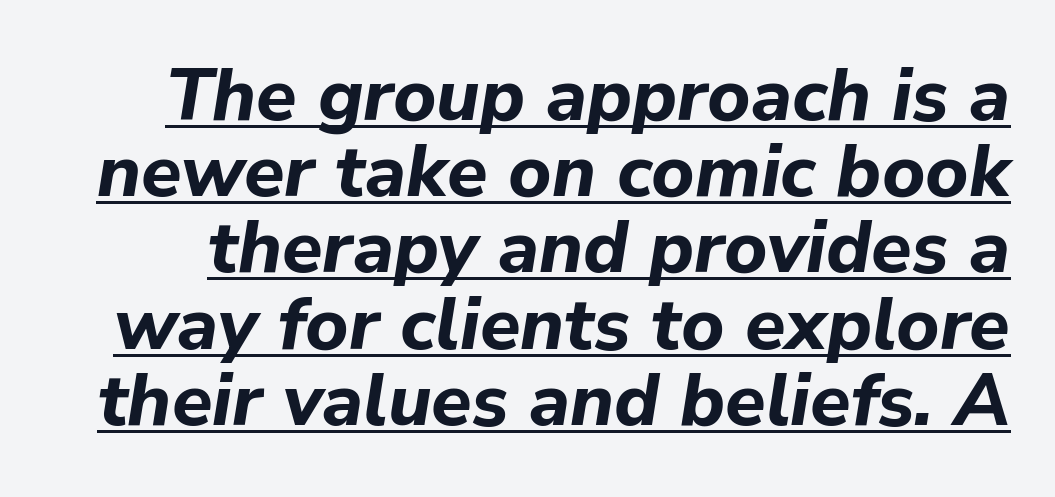
The image shows 74 px bold type, italic (leaning right); set tight line spacing (1.03x), normal letter spacing, underlined; low stroke contrast and a medium x-height.
